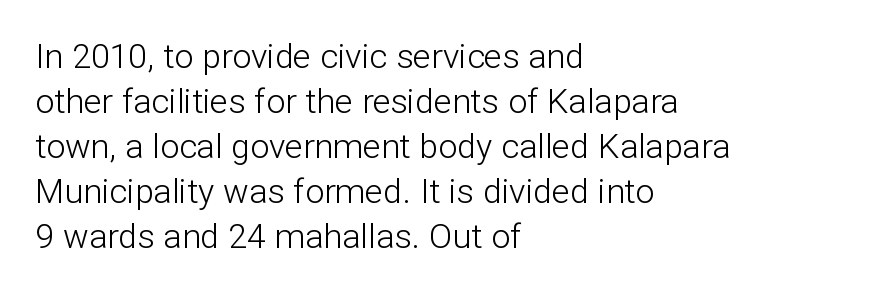
The space beneath each line is pristine and unruled. Note the varied advance widths — an 'i' is clearly narrower than an 'm'. Letter spacing: default. Evenly set lines give the paragraph a standard silhouette. A classic flush-left, rag-right setting is used for this passage. The passage shown is not bold in any degree.
